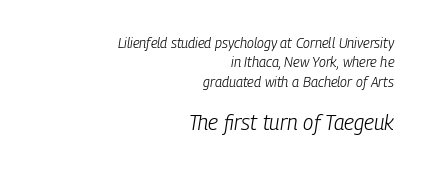
{"italic": "yes", "lean": "right", "slant_degrees": 9, "bold": "no", "underline": "no", "align": "right", "line_spacing": "normal", "line_spacing_ratio": 1.38, "letter_spacing": "normal", "letter_spacing_em": 0.0, "larger_block": "second", "size_ratio": 1.5, "glyph_px": 21}
